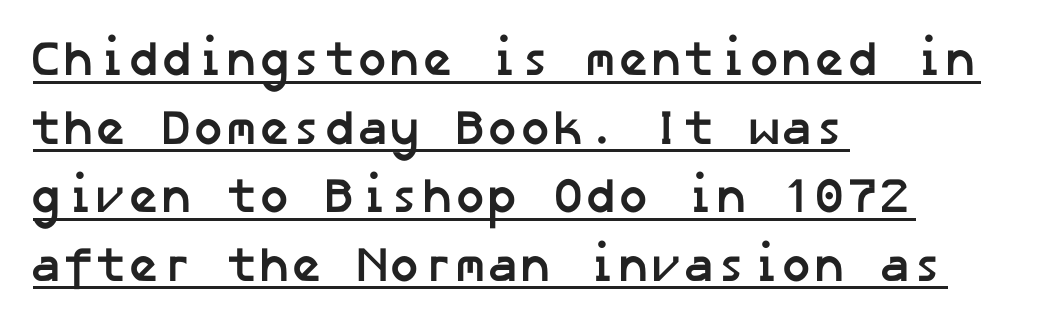
The rendering anchors every line to the left-hand side. The letters sit at their default tracking, neither squeezed nor spread. A typesetter would label this face a sans. Typographic density is high because the face is bold. Is there much room between lines? A standard amount, neither cramped nor airy.
